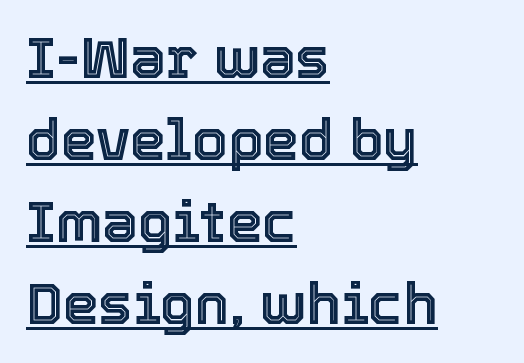
{"italic": "no", "width": "normal", "x_height": "medium", "monospaced": "no", "underline": "yes", "align": "left", "line_spacing": "normal", "line_spacing_ratio": 1.44, "letter_spacing": "normal", "letter_spacing_em": 0.0, "glyph_px": 57}
